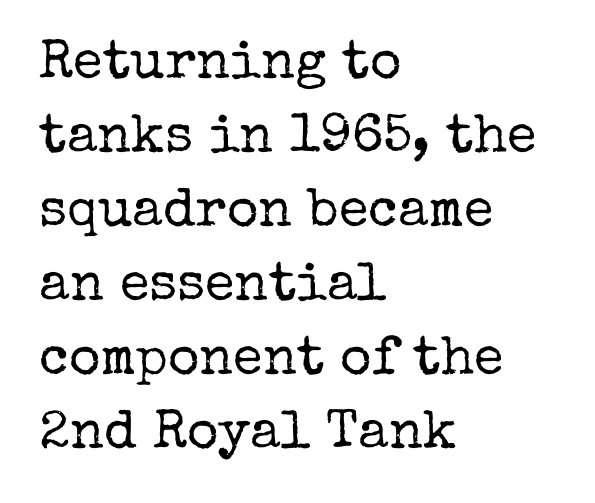
Q: Is the text bold? A: No.
Q: Is the text italic (slanted)? A: No, it is upright.
Q: Is the typeface a serif or a sans-serif typeface? A: Serif.
Q: Is the text underlined? A: No.
Q: How is the paragraph aligned? A: Left-aligned.
Q: Is the spacing between letters normal or unusually wide? A: Normal.
Q: Is the spacing between lines tight, normal or loose? A: Normal.
Q: Width (condensed, normal, or wide)? A: Normal.
Q: Stroke contrast? A: Low.
Q: x-height? A: Medium.
Q: Monospaced? A: No.
